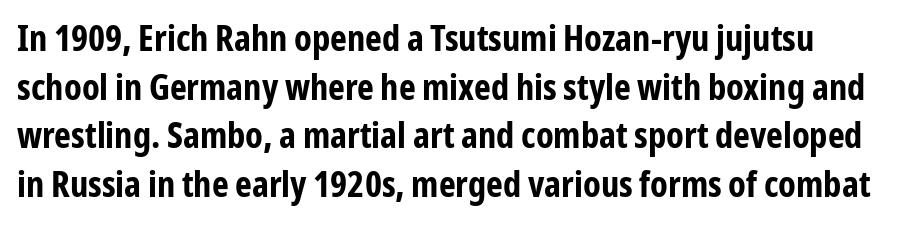
The image shows 36 px bold, condensed sans-serif type, upright; set normal line spacing (1.35x), normal letter spacing, not underlined; low stroke contrast and a medium x-height.
